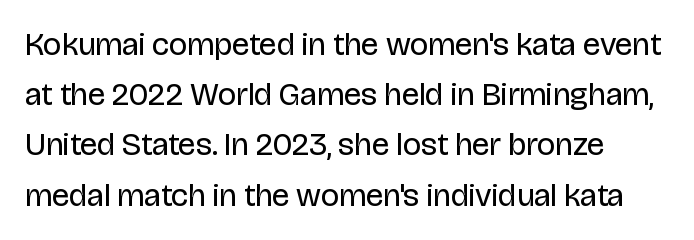
{"serif": "no", "italic": "no", "bold": "no", "weight": "regular", "width": "normal", "stroke_contrast": "low", "x_height": "large", "monospaced": "no", "underline": "no", "align": "left", "line_spacing": "normal", "line_spacing_ratio": 1.57, "letter_spacing": "normal", "letter_spacing_em": 0.0, "glyph_px": 32}
